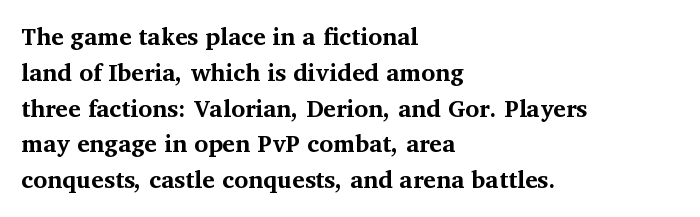
Q: Is the text bold? A: Yes.
Q: Is the text italic (slanted)? A: No, it is upright.
Q: Is the text underlined? A: No.
Q: How is the paragraph aligned? A: Left-aligned.
Q: Is the spacing between letters normal or unusually wide? A: Normal.
Q: Is the spacing between lines tight, normal or loose? A: Normal.
